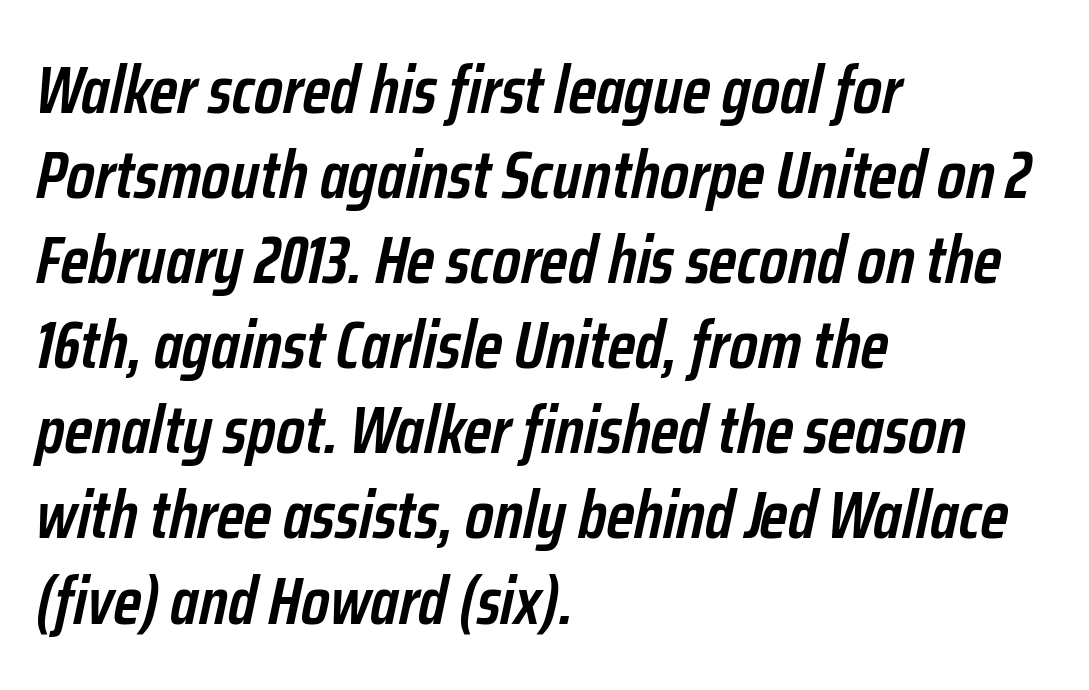
Q: Is the text bold? A: Semi-bold.
Q: Is the text italic (slanted)? A: Yes, it leans right by about 12 degrees.
Q: Is the text underlined? A: No.
Q: How is the paragraph aligned? A: Left-aligned.
Q: Is the spacing between letters normal or unusually wide? A: Normal.
Q: Is the spacing between lines tight, normal or loose? A: Normal.
Q: Width (condensed, normal, or wide)? A: Condensed.
Q: Stroke contrast? A: Low.
Q: x-height? A: Medium.
Q: Monospaced? A: No.
